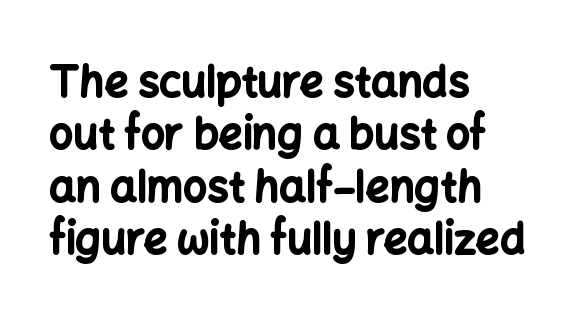
{"serif": "no", "italic": "no", "bold": "yes", "weight": "bold", "width": "normal", "stroke_contrast": "low", "x_height": "medium", "monospaced": "no", "underline": "no", "align": "left", "line_spacing": "normal", "line_spacing_ratio": 1.25, "letter_spacing": "normal", "letter_spacing_em": 0.0, "glyph_px": 42}
